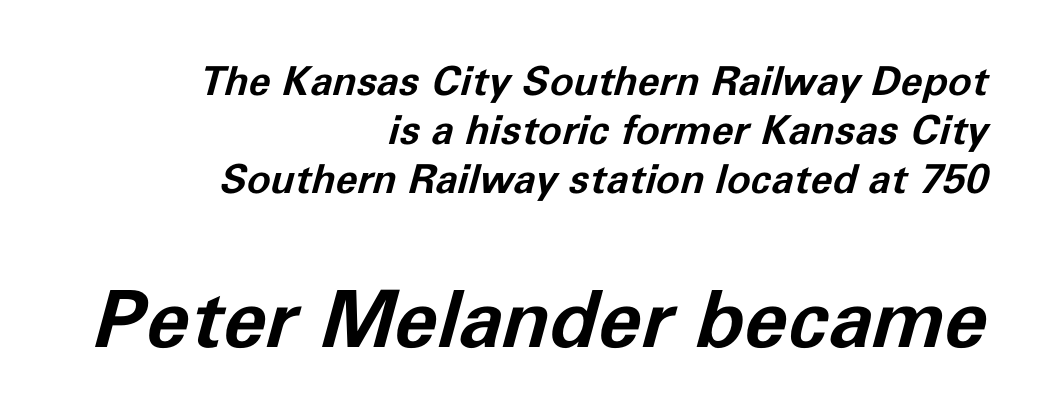
The glyphs have the mass of a bold cut. The rendering keeps characters at their native spacing. Do the characters align in a grid? No, the font is proportional. The compositor pushed each line to the right boundary.
